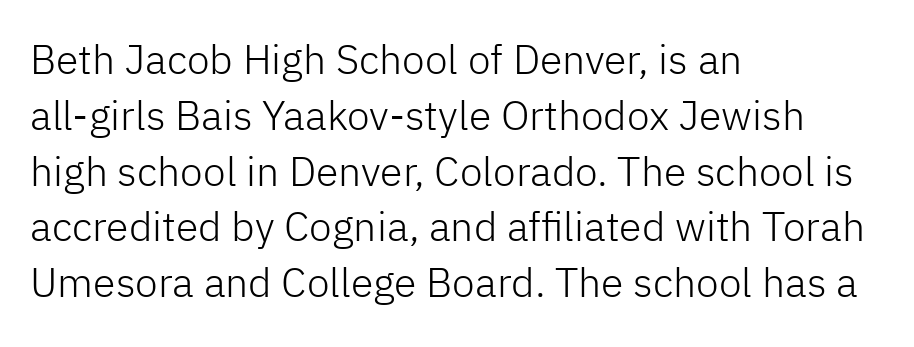
{"serif": "no", "italic": "no", "bold": "no", "weight": "light", "width": "normal", "stroke_contrast": "low", "x_height": "medium", "monospaced": "no", "underline": "no", "align": "left", "line_spacing": "normal", "line_spacing_ratio": 1.36, "letter_spacing": "normal", "letter_spacing_em": 0.0, "glyph_px": 41}
